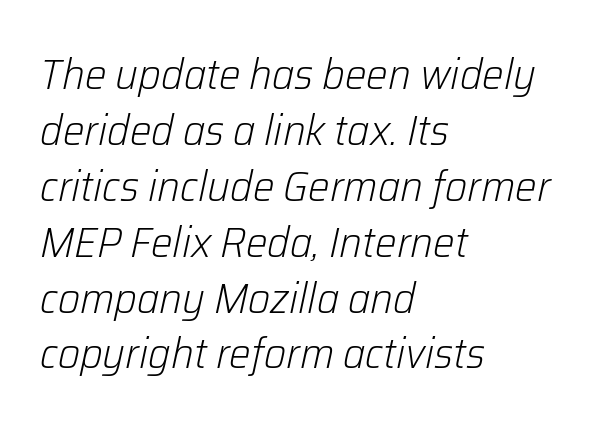
Posture: slanted. Successive baselines arrive at the customary interval. Letters have the restrained weight of plain body copy at most. No word sits above an underline. Each word holds together tightly as a unit, with standard inter-letter gaps.
